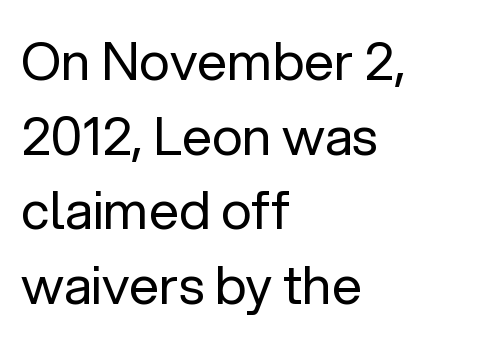
{"serif": "no", "italic": "no", "bold": "no", "weight": "regular", "width": "normal", "stroke_contrast": "low", "x_height": "medium", "monospaced": "no", "underline": "no", "align": "left", "line_spacing": "normal", "line_spacing_ratio": 1.41, "letter_spacing": "normal", "letter_spacing_em": 0.0, "glyph_px": 53}
